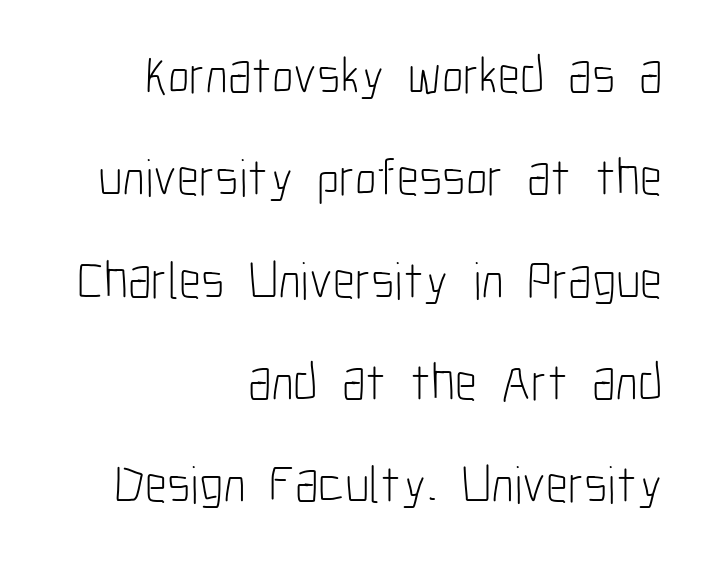
{"serif": "no", "italic": "no", "bold": "no", "weight": "light", "width": "condensed", "stroke_contrast": "low", "x_height": "medium", "monospaced": "no", "underline": "no", "align": "right", "line_spacing": "loose", "line_spacing_ratio": 1.93, "letter_spacing": "normal", "letter_spacing_em": 0.0, "glyph_px": 53}
